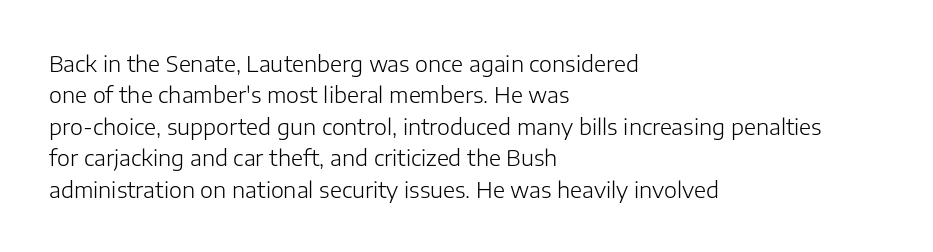
{"italic": "no", "bold": "no", "underline": "no", "align": "left", "line_spacing": "normal", "line_spacing_ratio": 1.43, "letter_spacing": "normal", "letter_spacing_em": 0.0, "glyph_px": 22}
